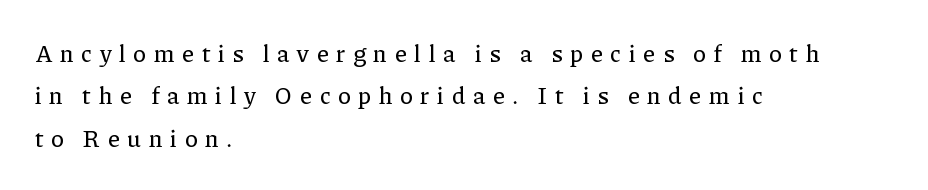
Q: Is the text italic (slanted)? A: No, it is upright.
Q: Is the text underlined? A: No.
Q: How is the paragraph aligned? A: Left-aligned.
Q: Is the spacing between letters normal or unusually wide? A: Unusually wide.
